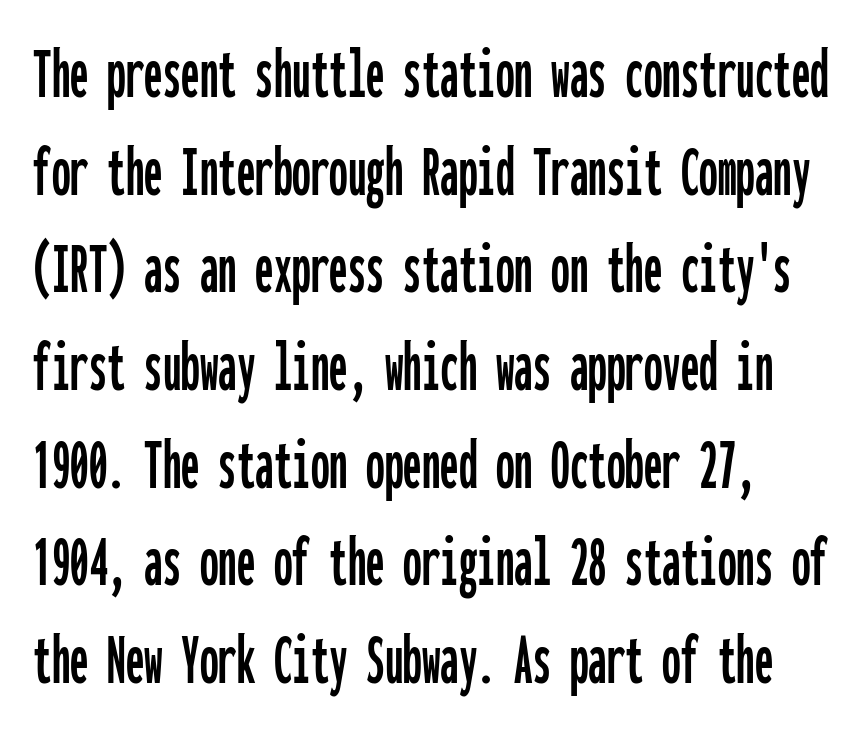
The image shows 74 px condensed sans-serif type, upright, monospaced; set normal line spacing (1.32x), normal letter spacing, not underlined; low stroke contrast and a medium x-height.
